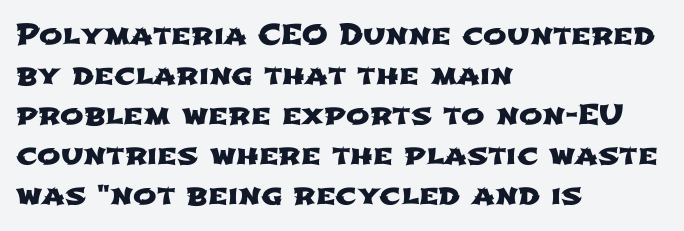
Q: Is the typeface a serif or a sans-serif typeface? A: Sans-serif.
Q: Is the text underlined? A: No.
Q: How is the paragraph aligned? A: Left-aligned.
Q: Is the spacing between letters normal or unusually wide? A: Normal.
Q: Is the spacing between lines tight, normal or loose? A: Normal.
Q: Width (condensed, normal, or wide)? A: Wide.
Q: Stroke contrast? A: Low.
Q: x-height? A: Medium.
Q: Monospaced? A: No.
